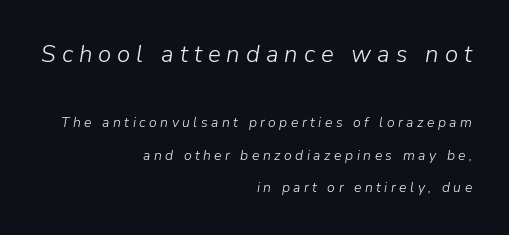
Lines of text with bare space underneath. Slant detected: the letters are inclined. Each word looks stretched out because of the extra space between its letters. Ink coverage per letter is moderate at most. Leftover space on each line is placed entirely before the opening word.
